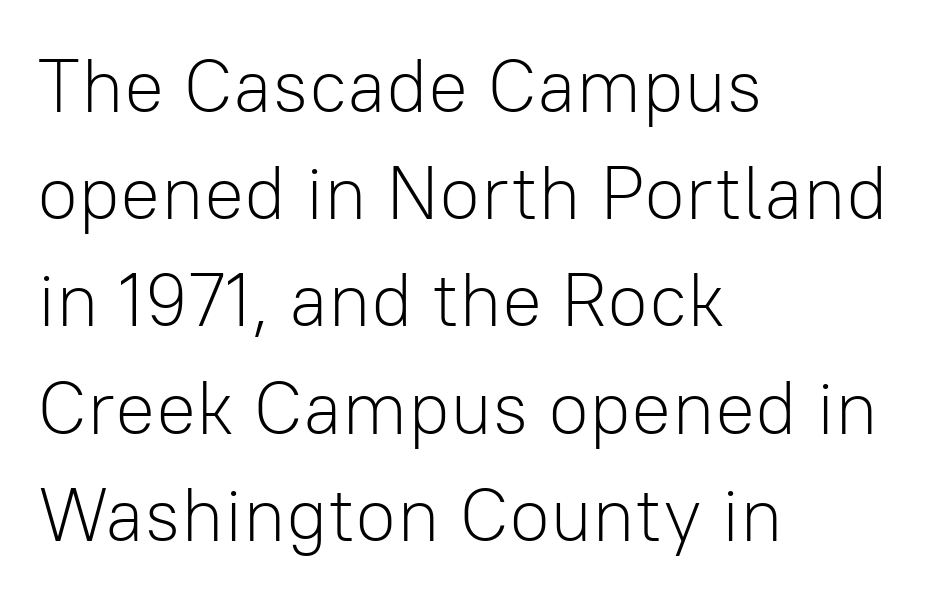
Here the designer chose a conventional face with non-uniform glyph widths. Leading: standard. Which margin do the lines hug? The left one — the right edge is uneven. Ascenders rise straight up at ninety degrees.
